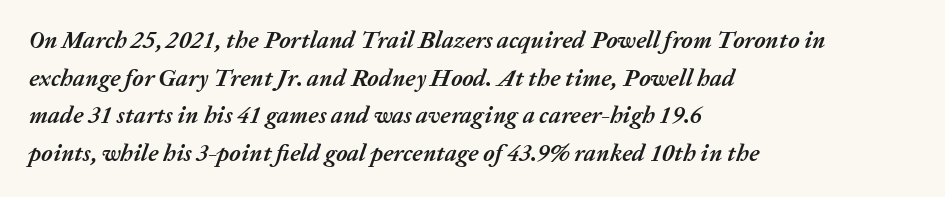
The strokes are fattened all the way to bold. A typesetter would mark this as italic. Is there much room between lines? A standard amount, neither cramped nor airy. You could call the tracking neutral — neither tight nor loose. This rendering uses left alignment, leaving the right contour irregular.
